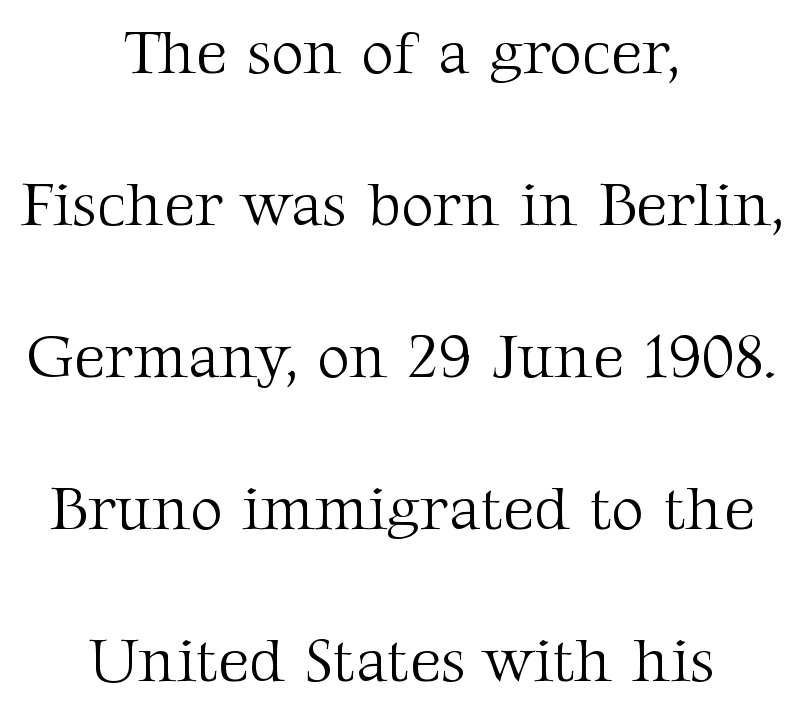
{"serif": "yes", "italic": "no", "bold": "no", "weight": "light", "width": "normal", "stroke_contrast": "medium", "x_height": "medium", "monospaced": "no", "underline": "no", "align": "center", "line_spacing": "loose", "line_spacing_ratio": 2.45, "letter_spacing": "normal", "letter_spacing_em": 0.0, "glyph_px": 62}
